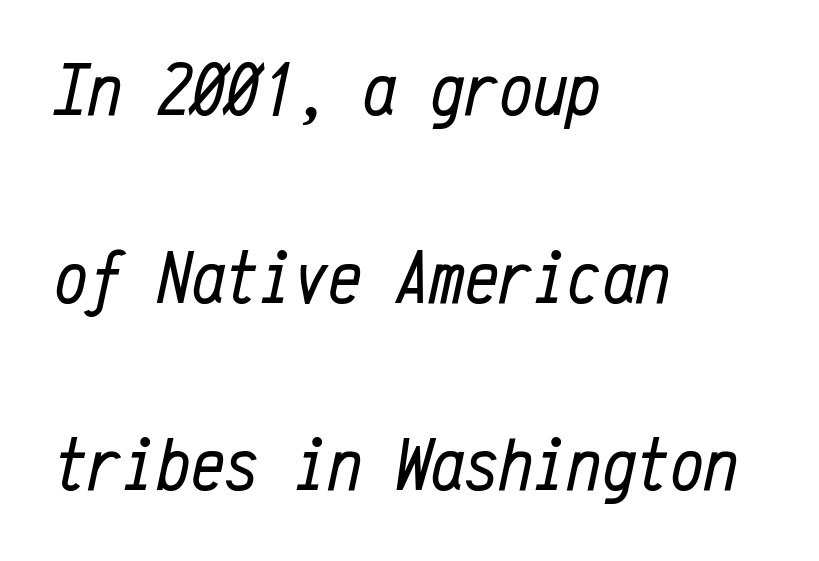
Airy leading. Weight: regular or lighter. You can tell it's italic because the verticals aren't actually vertical. The letters march in equal steps, a hallmark of fixed-pitch type. The horizontal fit of the characters is conventional and even. Layout note: lines flush left.
